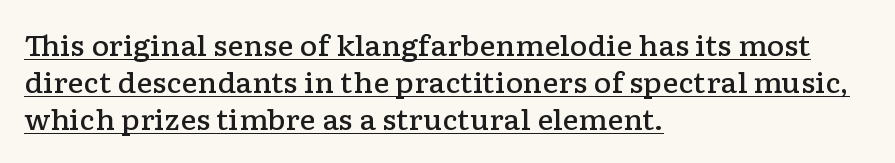
{"italic": "no", "bold": "semi", "underline": "yes", "align": "left", "line_spacing": "normal", "line_spacing_ratio": 1.37, "letter_spacing": "normal", "letter_spacing_em": 0.0, "glyph_px": 27}
